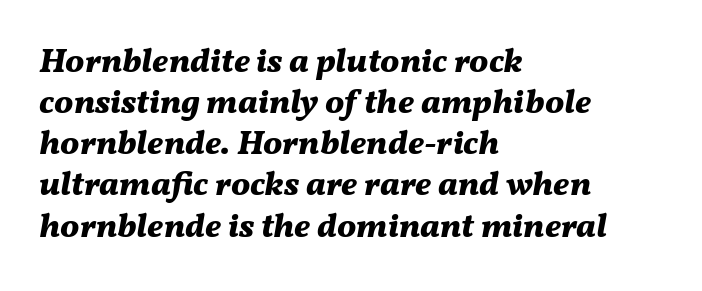
The image shows 34 px bold type, italic (leaning right); set left-aligned, line spacing 1.21x, normal letter spacing, not underlined; medium stroke contrast and a medium x-height.
